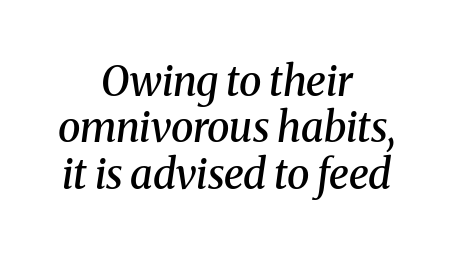
The image shows 41 px semibold serif type, italic (leaning right); set centered, tight line spacing (1.13x), normal letter spacing, not underlined; medium stroke contrast and a medium x-height.
